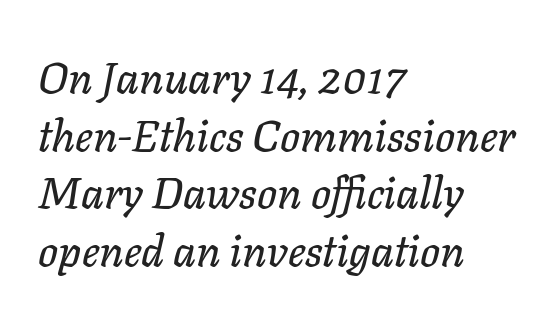
The image shows 44 px text type, italic (leaning right); set left-aligned, normal line spacing (1.31x), normal letter spacing, not underlined; low stroke contrast and a medium x-height.
